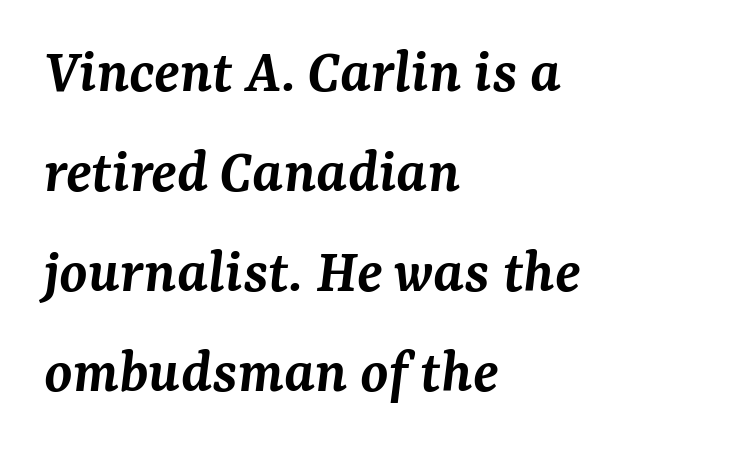
The image shows 64 px semibold serif type, italic (leaning right); set left-aligned, normal line spacing (1.56x), normal letter spacing, not underlined; medium stroke contrast and a medium x-height.
